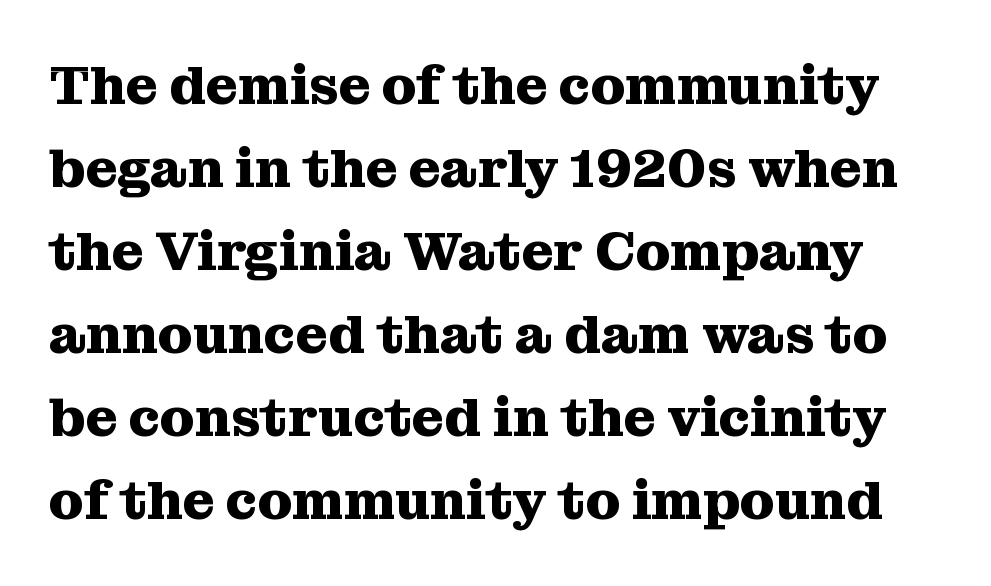
{"serif": "yes", "italic": "no", "bold": "yes", "weight": "heavy", "width": "normal", "stroke_contrast": "medium", "x_height": "medium", "monospaced": "no", "underline": "no", "line_spacing": "normal", "line_spacing_ratio": 1.51, "letter_spacing": "normal", "letter_spacing_em": 0.0, "glyph_px": 55}
